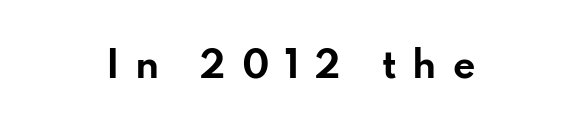
The lettering stays uniformly vertical, giving the passage a roman look. Each row of text sits above clean, open space. Check where the strokes stop: nothing finishes them off — pure sans. Varying glyph widths throughout — classic text-font behaviour. Display-style spreading of the glyphs; the letterfit is very open. Thick stems and heavy bowls — unmistakably bold.
